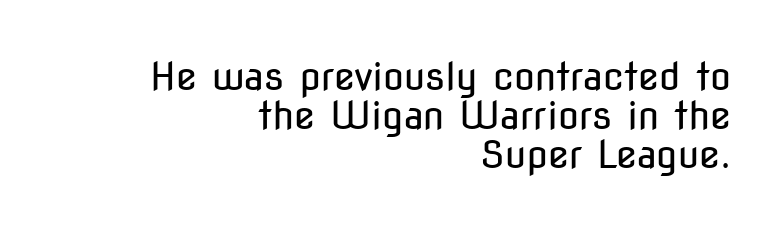
The image shows 38 px regular-weight, condensed sans-serif type, upright; set right-aligned, tight line spacing (1.03x), normal letter spacing, not underlined; low stroke contrast and a medium x-height.
